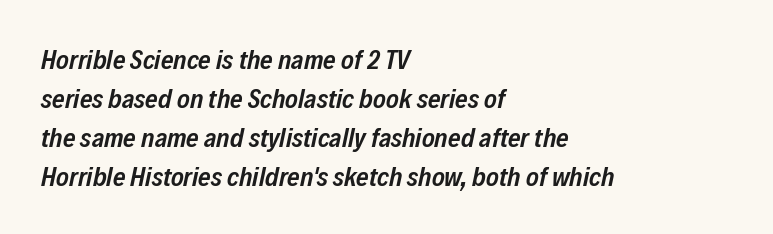
The image shows 27 px text type, italic (leaning right); set left-aligned, normal line spacing (1.45x), normal letter spacing, not underlined.
